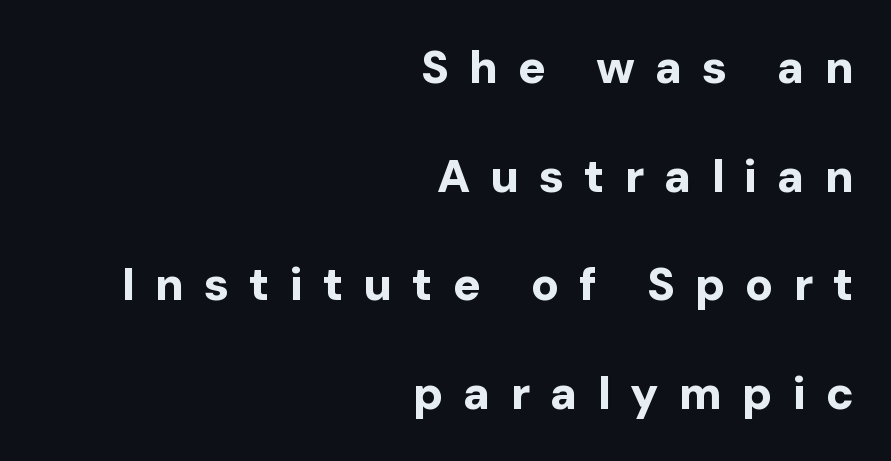
Q: Is the text bold? A: Yes.
Q: Is the text italic (slanted)? A: No, it is upright.
Q: Is the typeface a serif or a sans-serif typeface? A: Sans-serif.
Q: Is the text underlined? A: No.
Q: How is the paragraph aligned? A: Right-aligned.
Q: Is the spacing between letters normal or unusually wide? A: Unusually wide.
Q: Is the spacing between lines tight, normal or loose? A: Loose.
Q: Width (condensed, normal, or wide)? A: Normal.
Q: Stroke contrast? A: Low.
Q: x-height? A: Medium.
Q: Monospaced? A: No.
